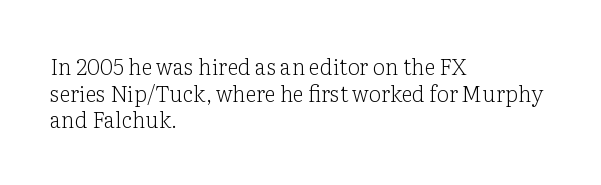
The face used here is rendered with its standard letterfit. The rag falls on the right side of this text block. The typeface has the unassuming heft of standard copy or less. Italic: no, the glyphs are upright roman.
